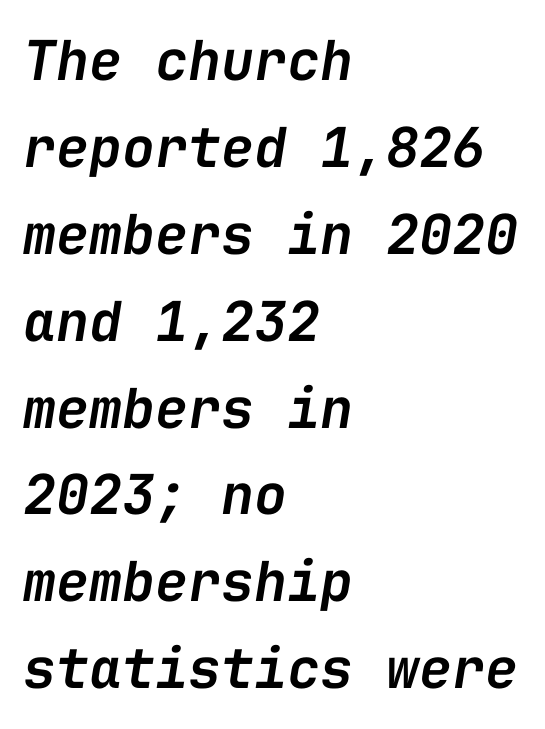
The leading is moderate, giving the passage an even texture. The letters are slanted; this is an italic face. Every letter is mildly thick-stroked: semibold rather than bold. Here the designer chose a console-style face with uniform glyph widths.
